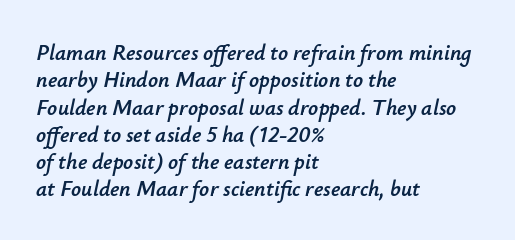
The image shows 22 px text type, italic (leaning right); set left-aligned, line spacing 1.24x, normal letter spacing, not underlined.
